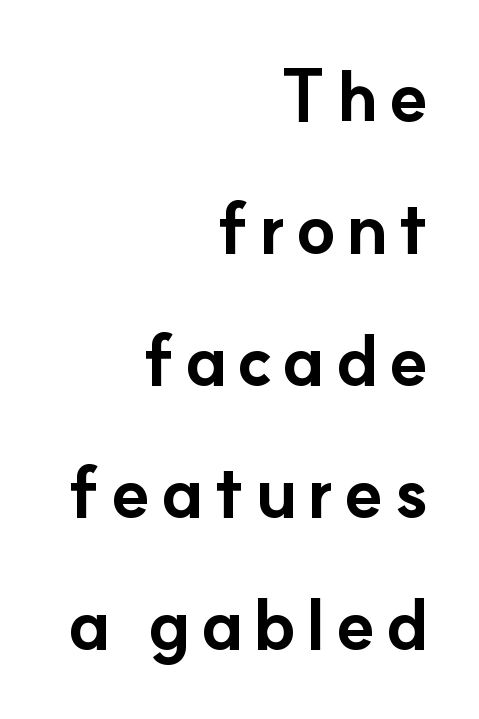
The image shows 71 px bold sans-serif type, upright; set right-aligned, line spacing 1.86x, not underlined; low stroke contrast and a small x-height.
